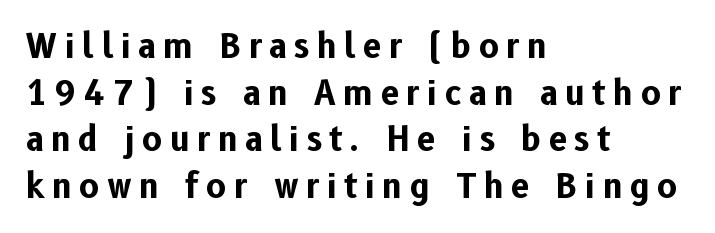
This sample uses a sans-serif face. Which margin do the lines hug? The left one — the right edge is uneven. Proportional: the letters do not fall into vertical columns. The characters look thick and weighty, a clear bold. Characters follow at a spacing far wider than the type designer built in. The glyphs are unaccompanied by any horizontal stroke below them.
